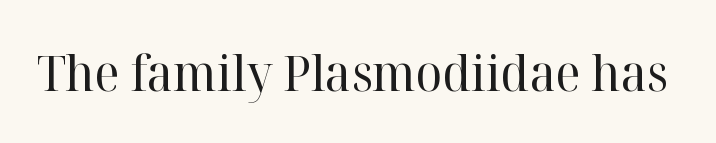
Stems here are at most as thick as an everyday book face. Looks like regular typesetting: each glyph gets only the width it needs. Upright lettering throughout. Are there feet on the stems? There are — it's a serif. No extra tracking has been applied to these lines. Words float on clear page, feet unadorned.
